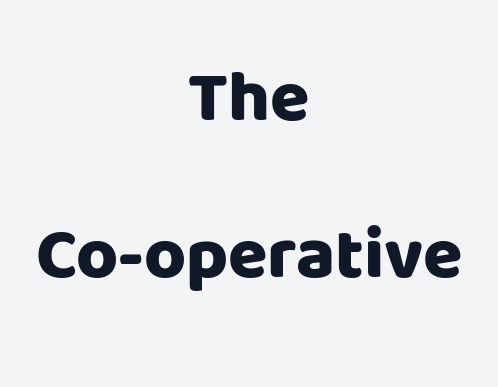
The image shows 72 px heavy sans-serif type, upright; set centered, loose line spacing (2.18x), normal letter spacing, not underlined; low stroke contrast and a large x-height.
